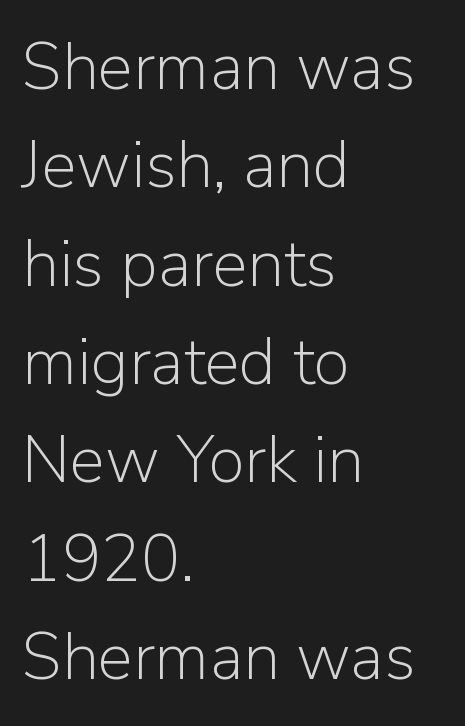
Q: Is the text bold? A: No.
Q: Is the text italic (slanted)? A: No, it is upright.
Q: Is the typeface a serif or a sans-serif typeface? A: Sans-serif.
Q: Is the text underlined? A: No.
Q: How is the paragraph aligned? A: Left-aligned.
Q: Is the spacing between letters normal or unusually wide? A: Normal.
Q: Is the spacing between lines tight, normal or loose? A: Normal.
Q: Width (condensed, normal, or wide)? A: Normal.
Q: Stroke contrast? A: Low.
Q: x-height? A: Medium.
Q: Monospaced? A: No.
